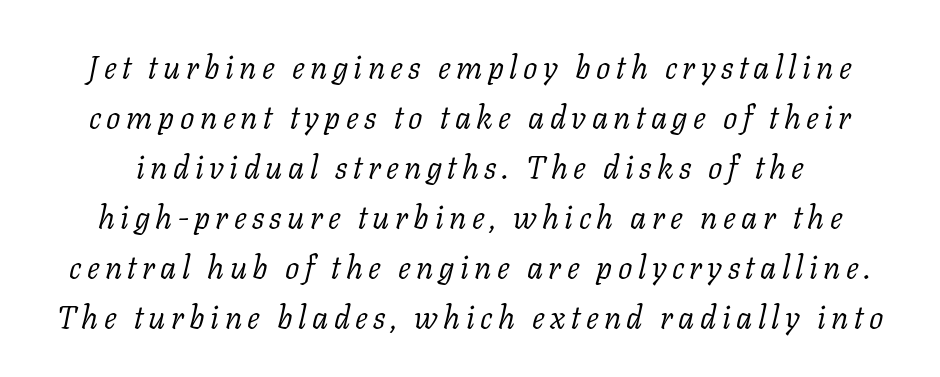
The image shows 32 px light serif type, italic (leaning right); set normal line spacing (1.56x), not underlined; low stroke contrast and a medium x-height.
